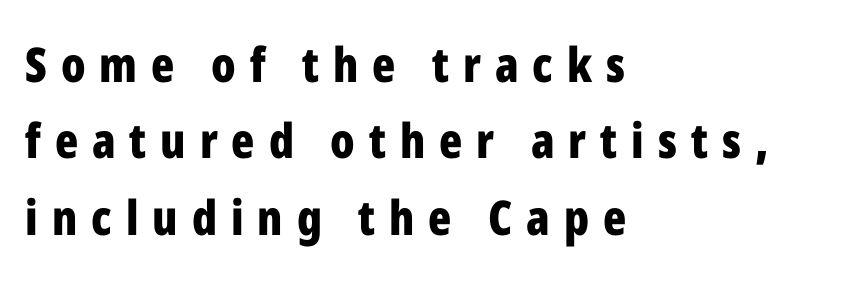
{"serif": "no", "italic": "no", "bold": "yes", "weight": "bold", "width": "condensed", "stroke_contrast": "low", "x_height": "medium", "monospaced": "no", "underline": "no", "align": "left", "line_spacing": "normal", "line_spacing_ratio": 1.59, "letter_spacing": "wide", "letter_spacing_em": 0.29, "glyph_px": 48}
